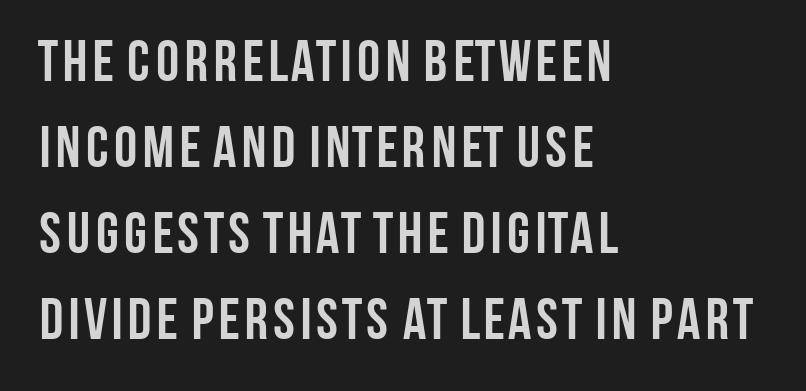
{"serif": "no", "italic": "no", "bold": "yes", "weight": "semibold", "width": "condensed", "stroke_contrast": "low", "x_height": "large", "monospaced": "no", "underline": "no", "align": "left", "line_spacing": "normal", "line_spacing_ratio": 1.48, "letter_spacing": "normal", "letter_spacing_em": 0.0, "glyph_px": 58}
